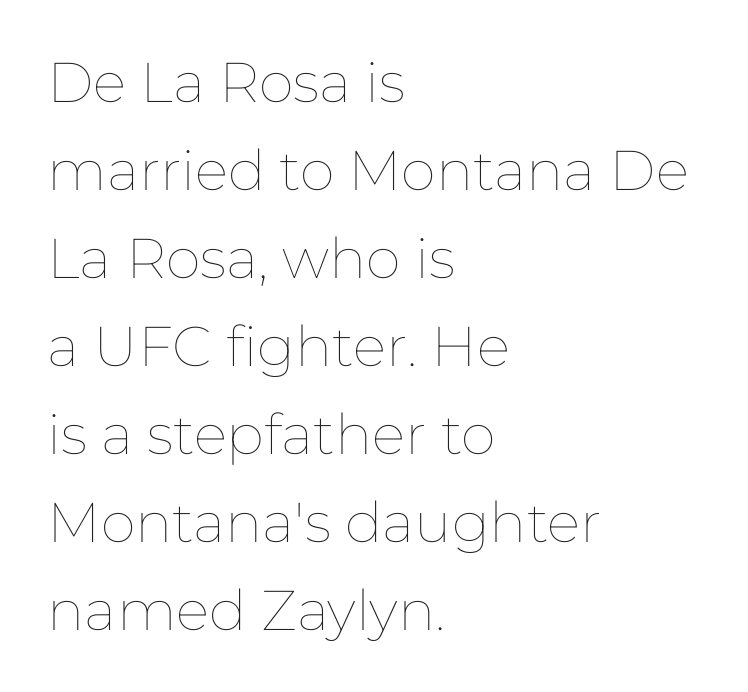
Q: Is the text bold? A: No.
Q: Is the text italic (slanted)? A: No, it is upright.
Q: Is the text underlined? A: No.
Q: How is the paragraph aligned? A: Left-aligned.
Q: Is the spacing between letters normal or unusually wide? A: Normal.
Q: Is the spacing between lines tight, normal or loose? A: Normal.
Q: Width (condensed, normal, or wide)? A: Normal.
Q: Stroke contrast? A: Low.
Q: x-height? A: Medium.
Q: Monospaced? A: No.
